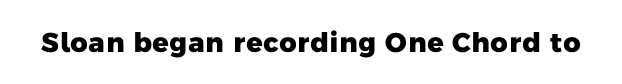
{"bold": "yes", "underline": "no", "letter_spacing": "normal", "letter_spacing_em": 0.0, "glyph_px": 27}
